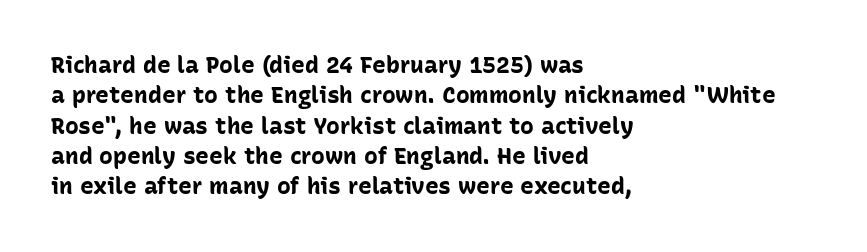
The image shows 23 px bold type, upright; set left-aligned, normal line spacing (1.32x), normal letter spacing, not underlined.
